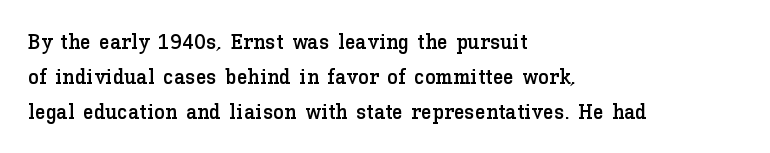
Q: Is the text italic (slanted)? A: No, it is upright.
Q: Is the text underlined? A: No.
Q: How is the paragraph aligned? A: Left-aligned.
Q: Is the spacing between letters normal or unusually wide? A: Normal.
Q: Is the spacing between lines tight, normal or loose? A: Normal.
